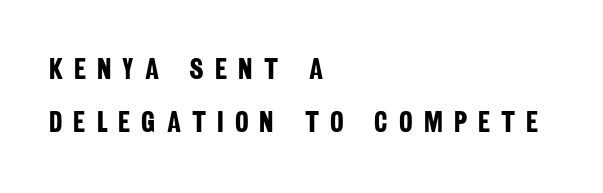
The image shows 29 px bold, condensed sans-serif type; set left-aligned, line spacing 1.83x, unusually wide letter spacing (+0.38 em), not underlined; low stroke contrast and a large x-height.
